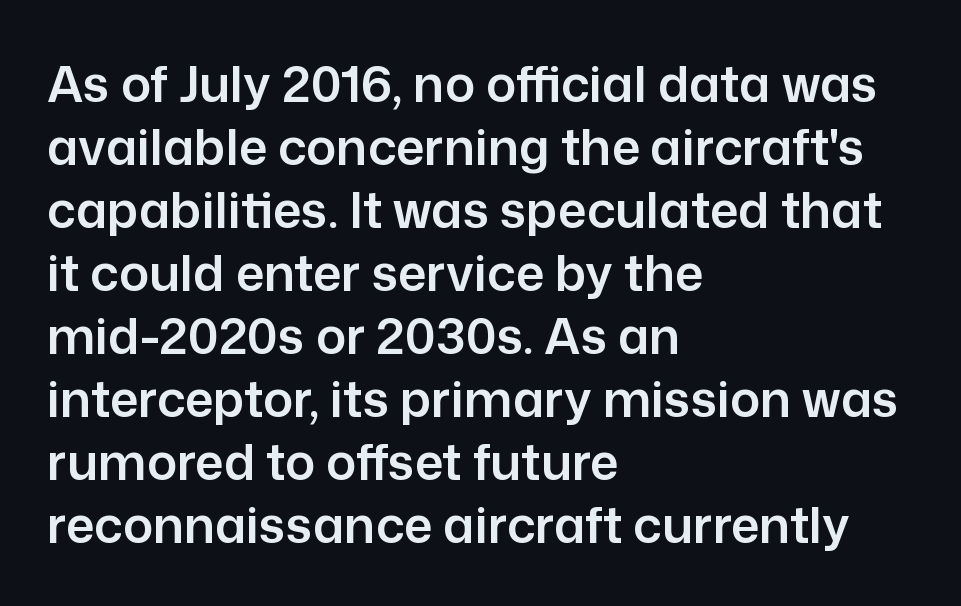
The image shows 50 px sans-serif type, upright; set left-aligned, normal line spacing (1.26x), normal letter spacing, not underlined; low stroke contrast and a medium x-height.
